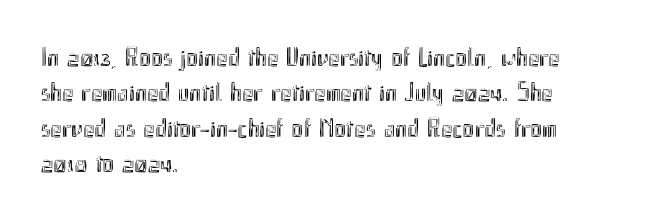
Interline gaps are of average width in this sample. The axis of the letterforms is exactly vertical. Casual observation: everything's shoved over to the left. These lines keep a tight, regular rhythm from letter to letter. Unmarked baselines from the first word to the last.
